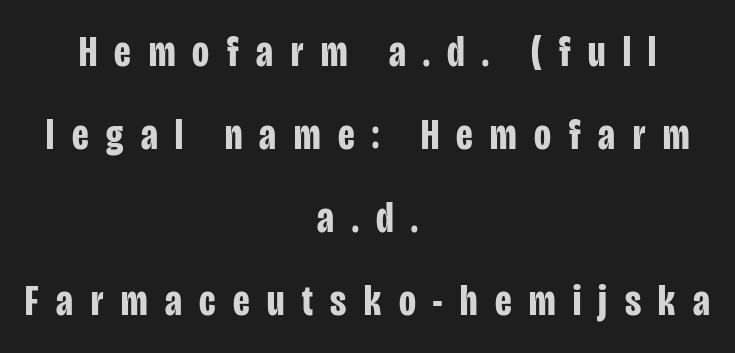
A bare baseline throughout the passage. Each glyph is drawn with heavy, bold strokes. Font category for this specimen: sans-serif. You could only call the tracking loose — the letters float apart. The paragraph has two soft edges and a firm central axis.
